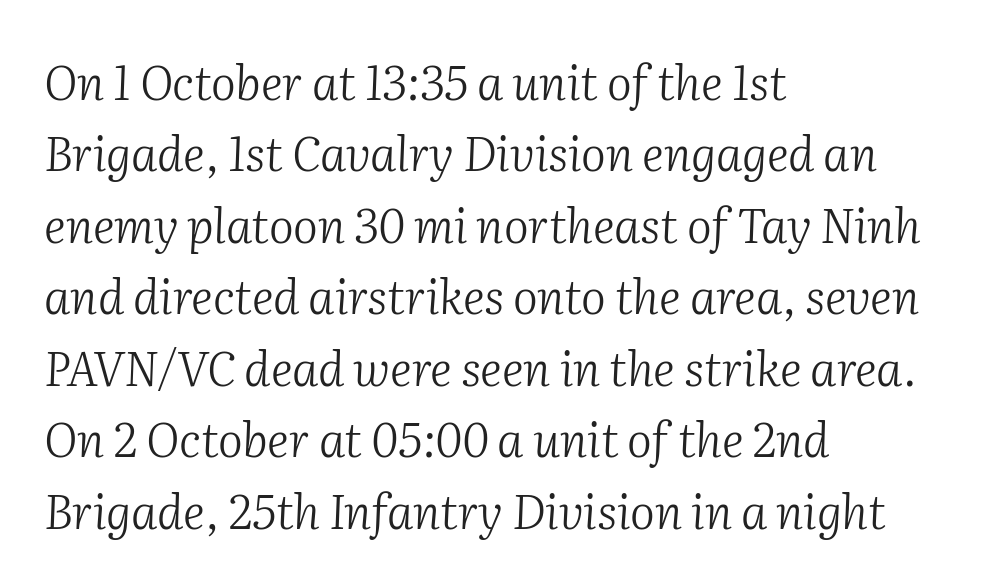
Q: Is the text bold? A: No.
Q: Is the text italic (slanted)? A: Yes, it leans right by about 2 degrees.
Q: Is the typeface a serif or a sans-serif typeface? A: Serif.
Q: Is the text underlined? A: No.
Q: How is the paragraph aligned? A: Left-aligned.
Q: Is the spacing between letters normal or unusually wide? A: Normal.
Q: Is the spacing between lines tight, normal or loose? A: Normal.
Q: Width (condensed, normal, or wide)? A: Normal.
Q: Stroke contrast? A: Medium.
Q: x-height? A: Medium.
Q: Monospaced? A: No.
